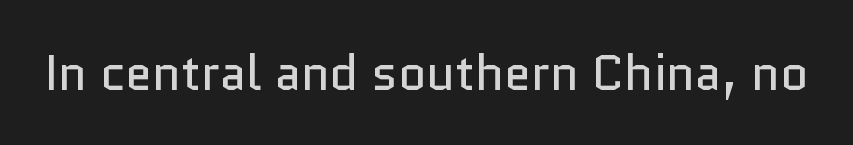
Q: Is the text bold? A: No.
Q: Is the text italic (slanted)? A: No, it is upright.
Q: Is the typeface a serif or a sans-serif typeface? A: Sans-serif.
Q: Is the text underlined? A: No.
Q: Is the spacing between letters normal or unusually wide? A: Normal.
Q: Width (condensed, normal, or wide)? A: Normal.
Q: Stroke contrast? A: Low.
Q: x-height? A: Medium.
Q: Monospaced? A: No.
